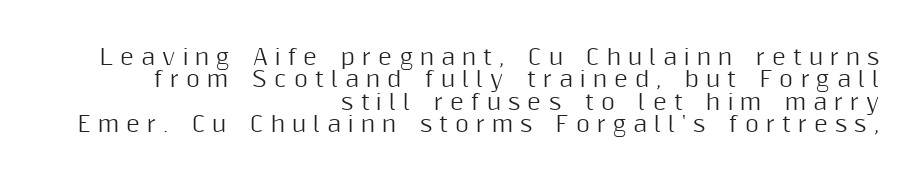
Q: Is the text italic (slanted)? A: No, it is upright.
Q: Is the text underlined? A: No.
Q: How is the paragraph aligned? A: Right-aligned.
Q: Is the spacing between letters normal or unusually wide? A: Unusually wide.
Q: Is the spacing between lines tight, normal or loose? A: Tight.
